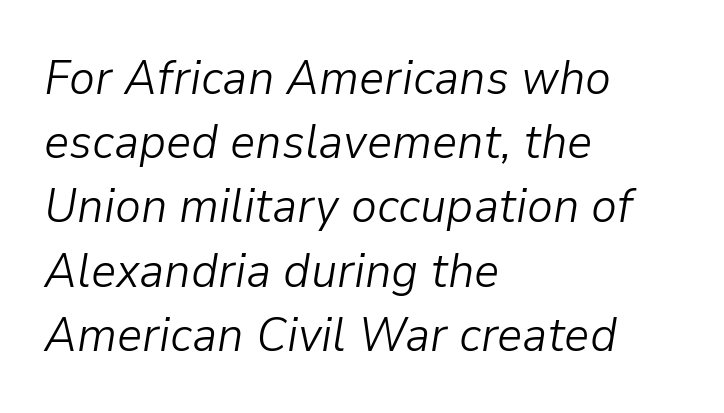
Q: Is the text bold? A: No.
Q: Is the text italic (slanted)? A: Yes, it leans right by about 9 degrees.
Q: Is the text underlined? A: No.
Q: How is the paragraph aligned? A: Left-aligned.
Q: Is the spacing between letters normal or unusually wide? A: Normal.
Q: Is the spacing between lines tight, normal or loose? A: Normal.
Q: Width (condensed, normal, or wide)? A: Normal.
Q: Stroke contrast? A: Low.
Q: x-height? A: Medium.
Q: Monospaced? A: No.
